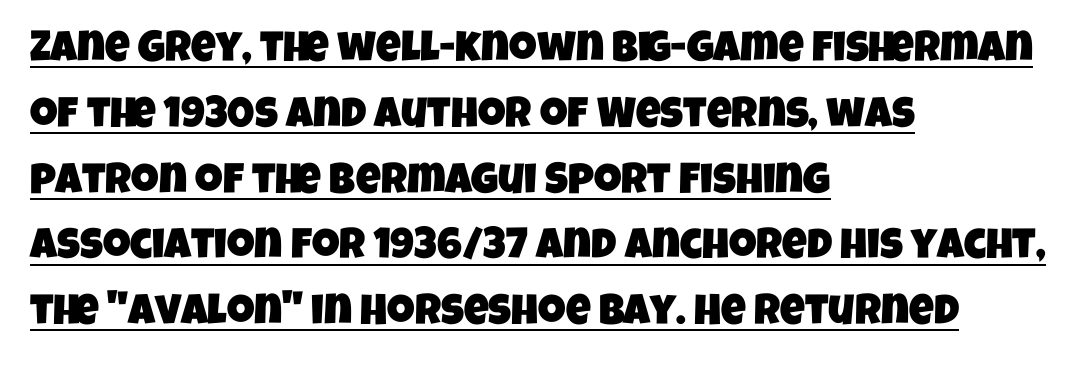
The image shows 43 px condensed sans-serif type; set left-aligned, normal line spacing (1.53x), normal letter spacing, underlined; low stroke contrast and a large x-height.
